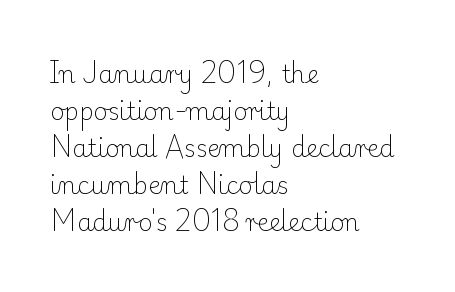
The image shows 24 px text type, upright; set left-aligned, normal line spacing (1.54x), normal letter spacing, not underlined.
